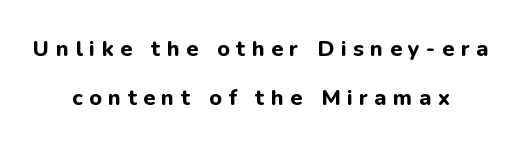
{"italic": "no", "bold": "yes", "underline": "no", "align": "center", "line_spacing": "loose", "line_spacing_ratio": 2.21, "letter_spacing": "wide", "letter_spacing_em": 0.29, "glyph_px": 22}
